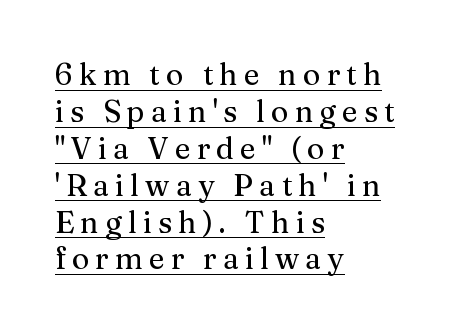
A continuous stroke trails under the words, as in a hyperlink. A typesetter would label this face a serif. Compared with typical body copy, the letter spacing here is much looser. Note the varied advance widths — an 'i' is clearly narrower than an 'm'.
